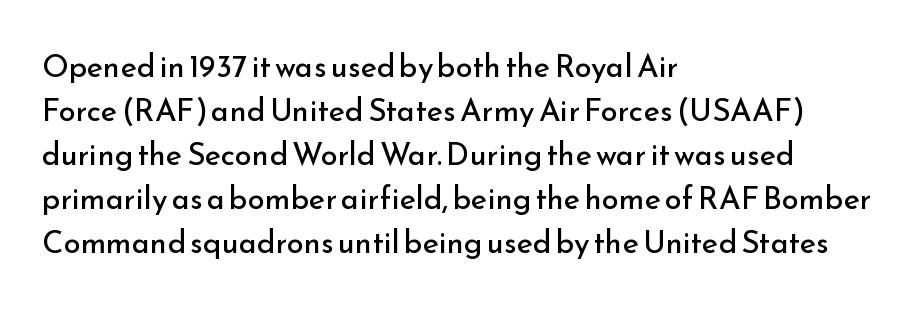
The image shows 31 px regular-weight sans-serif type, upright; set left-aligned, normal line spacing (1.42x), normal letter spacing, not underlined; low stroke contrast and a small x-height.
